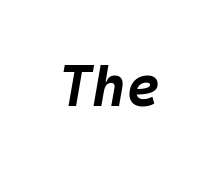
The image shows 58 px bold type, italic (leaning right), monospaced; set normal letter spacing, not underlined; low stroke contrast and a large x-height.
